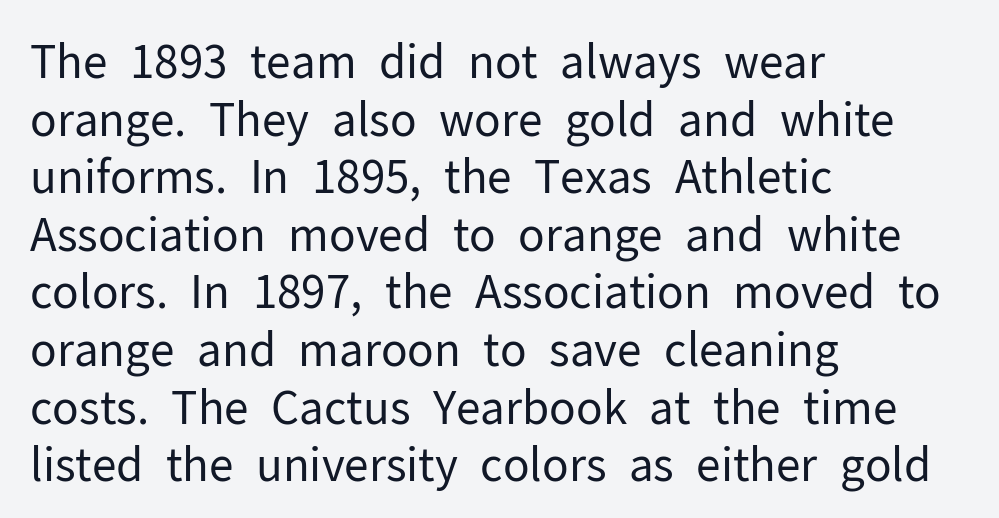
The image shows 45 px regular-weight sans-serif type, upright; set left-aligned, normal line spacing (1.28x), normal letter spacing, not underlined; low stroke contrast and a medium x-height.
